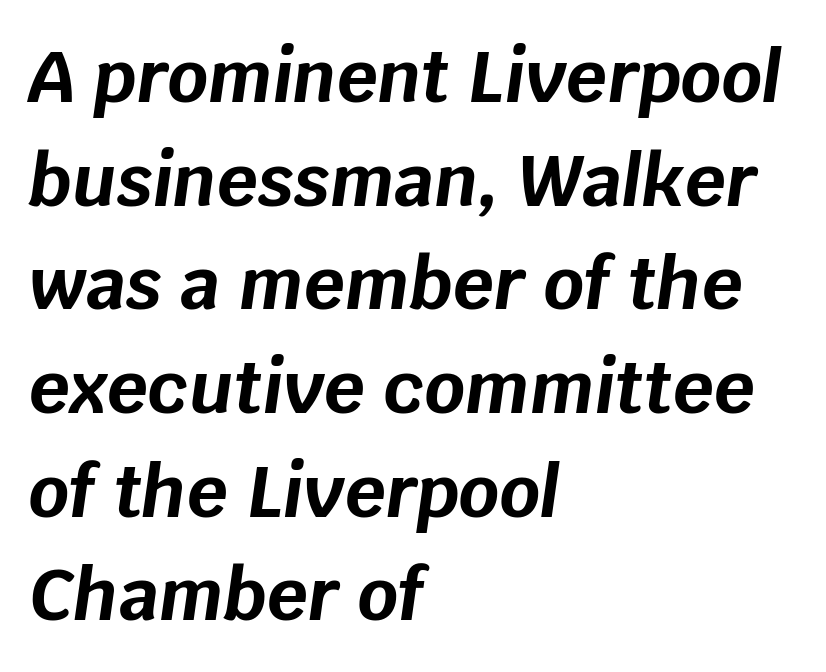
{"italic": "yes", "lean": "right", "slant_degrees": 8, "bold": "yes", "weight": "bold", "width": "normal", "stroke_contrast": "low", "x_height": "large", "monospaced": "no", "underline": "no", "align": "left", "line_spacing": "normal", "line_spacing_ratio": 1.46, "letter_spacing": "normal", "letter_spacing_em": 0.0, "glyph_px": 71}
